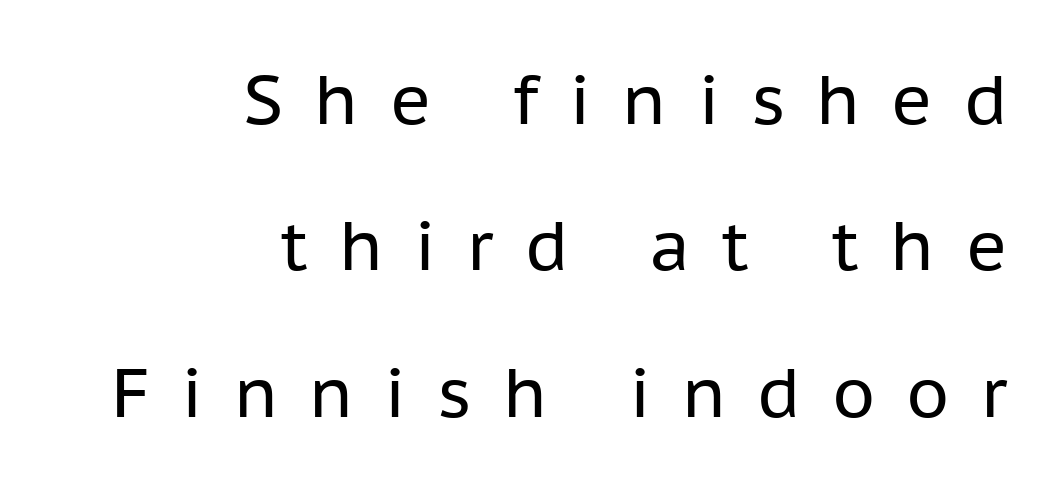
No chunkiness to these letters — they're not bold. Is the letter spacing exaggerated? Yes — the characters are pushed far apart. The letters advance in unequal steps, a hallmark of proportional type. Is there any slant? The stems are plumb. Leading is clearly above the norm, producing a sparse column. Type style note: lacks serifs.
